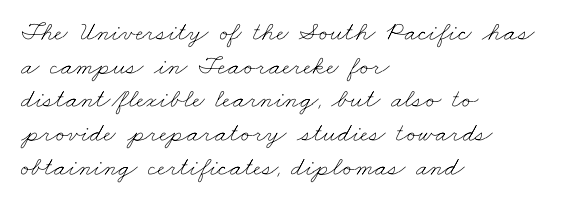
Q: Is the text bold? A: No.
Q: Is the text underlined? A: No.
Q: How is the paragraph aligned? A: Left-aligned.
Q: Is the spacing between letters normal or unusually wide? A: Normal.
Q: Is the spacing between lines tight, normal or loose? A: Normal.
